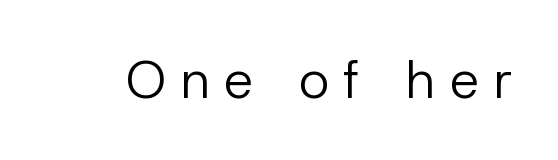
{"serif": "no", "italic": "no", "bold": "no", "weight": "regular", "width": "normal", "stroke_contrast": "low", "x_height": "medium", "monospaced": "no", "underline": "no", "letter_spacing": "wide", "letter_spacing_em": 0.28, "glyph_px": 52}
